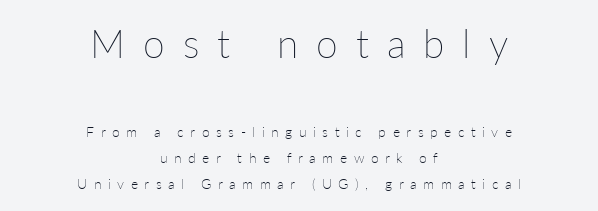
Q: Is the text bold? A: No.
Q: Is the text italic (slanted)? A: No, it is upright.
Q: Is the text underlined? A: No.
Q: How is the paragraph aligned? A: Centered.
Q: Is the spacing between letters normal or unusually wide? A: Unusually wide.
Q: Which block of text is set in a larger size, the first (top) or the second (bottom)? A: The first (top) one.
Q: Width (condensed, normal, or wide)? A: Normal.
Q: Stroke contrast? A: Low.
Q: x-height? A: Medium.
Q: Monospaced? A: No.
